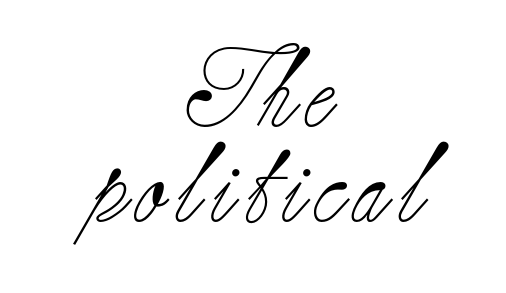
Do the characters align in a grid? No, the font is proportional. Plain, unruled lines of type. Small tapered or slab feet sit at the stroke ends, so this counts as serif. If you folded the block vertically in half, each line would mirror itself in length.
